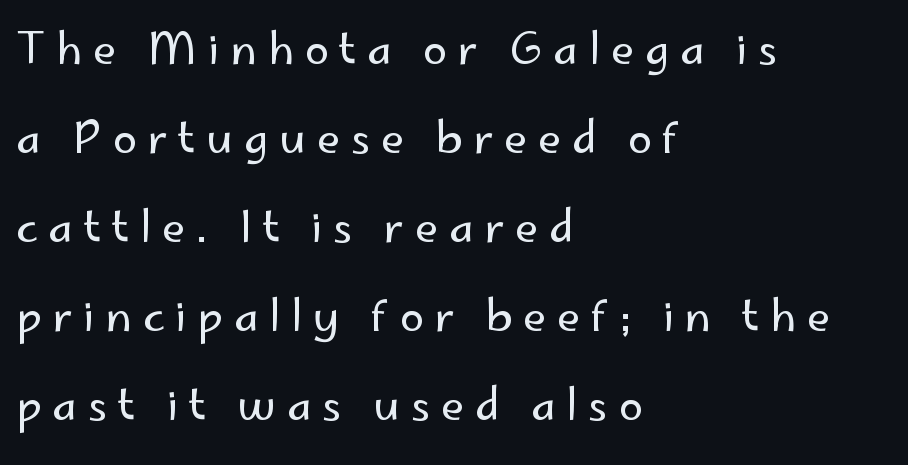
The letterforms sit at book weight or below. The letters are spread apart with noticeably loose tracking. The typography opts for an upright posture over an oblique one. Spacing verdict: proportional, widths tailored to each character. The designer dialed line spacing up above the default.
